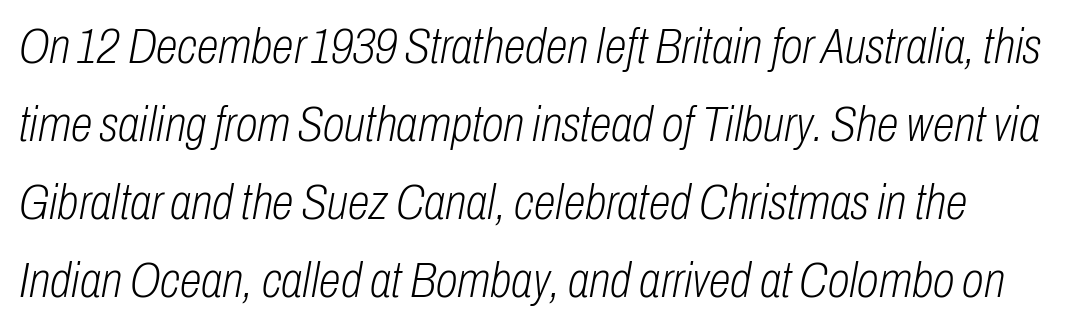
Q: Is the text bold? A: No.
Q: Is the text italic (slanted)? A: Yes, it leans right by about 10 degrees.
Q: Is the text underlined? A: No.
Q: Is the spacing between letters normal or unusually wide? A: Normal.
Q: Is the spacing between lines tight, normal or loose? A: Normal.
Q: Width (condensed, normal, or wide)? A: Condensed.
Q: Stroke contrast? A: Low.
Q: x-height? A: Medium.
Q: Monospaced? A: No.
